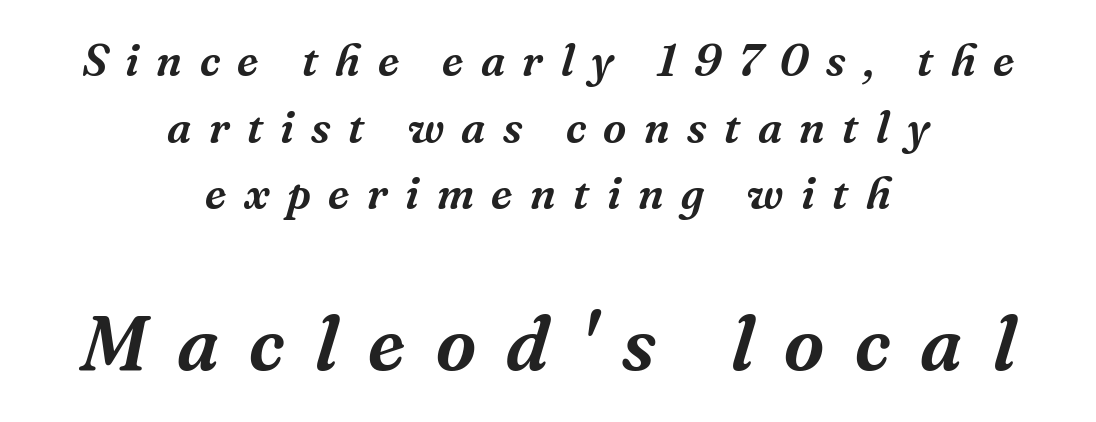
This sample has the flowing, uneven cadence of proportional lettering. The tracking jumps out immediately: characters are airy and widely separated. The space between consecutive lines is moderate. This rendering uses center alignment, leaving both contours irregular but symmetric. It's the slanting kind of type. The space directly below the letters is spotless.
